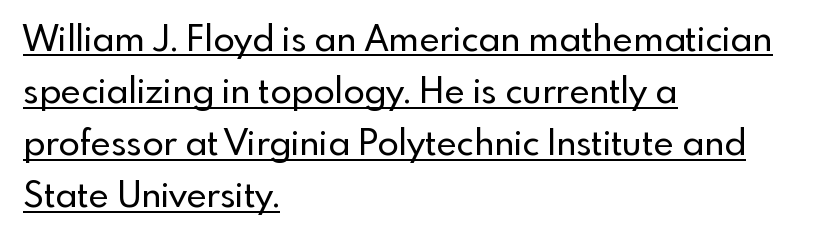
{"serif": "no", "italic": "no", "width": "normal", "x_height": "small", "monospaced": "no", "underline": "yes", "align": "left", "line_spacing": "normal", "line_spacing_ratio": 1.49, "letter_spacing": "normal", "letter_spacing_em": 0.0, "glyph_px": 35}
